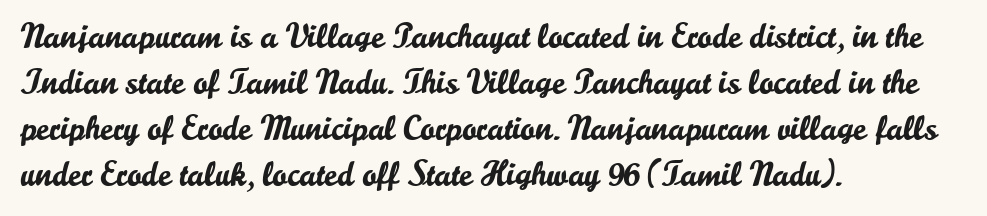
The rendering keeps characters at their native spacing. If you measured baseline to baseline, you'd find a middling distance. The glyphs in this specimen are sans serif. Horizontally, the lines are justified to the leading edge only. Looks like regular typesetting: each glyph gets only the width it needs.
